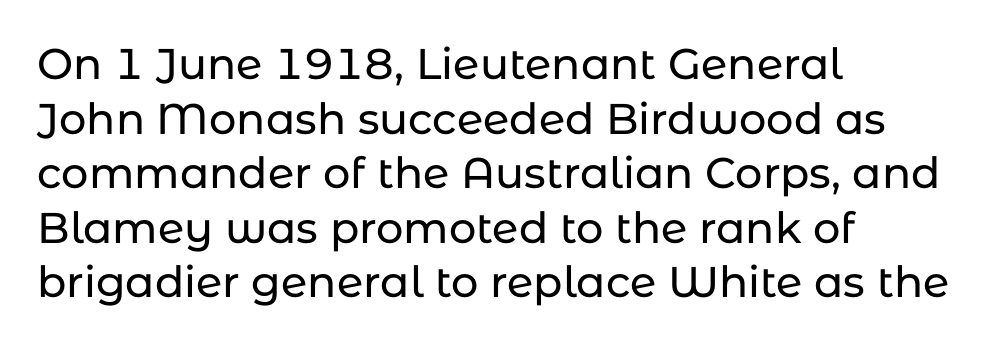
Q: Is the text italic (slanted)? A: No, it is upright.
Q: Is the typeface a serif or a sans-serif typeface? A: Sans-serif.
Q: Is the text underlined? A: No.
Q: How is the paragraph aligned? A: Left-aligned.
Q: Is the spacing between letters normal or unusually wide? A: Normal.
Q: Is the spacing between lines tight, normal or loose? A: Normal.
Q: Width (condensed, normal, or wide)? A: Normal.
Q: Stroke contrast? A: Low.
Q: x-height? A: Medium.
Q: Monospaced? A: No.
